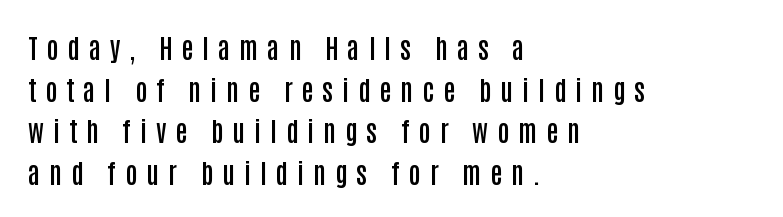
Q: Is the text bold? A: Semi-bold.
Q: Is the text italic (slanted)? A: No, it is upright.
Q: Is the text underlined? A: No.
Q: How is the paragraph aligned? A: Left-aligned.
Q: Is the spacing between letters normal or unusually wide? A: Unusually wide.
Q: Is the spacing between lines tight, normal or loose? A: Normal.
